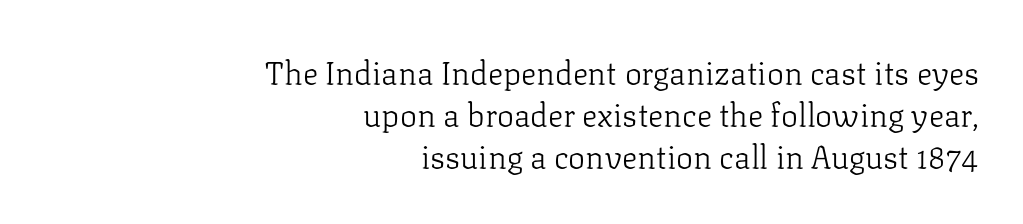
{"serif": "yes", "italic": "no", "bold": "no", "weight": "light", "width": "normal", "stroke_contrast": "low", "x_height": "medium", "monospaced": "no", "underline": "no", "align": "right", "line_spacing": "normal", "line_spacing_ratio": 1.32, "letter_spacing": "normal", "letter_spacing_em": 0.0, "glyph_px": 32}
